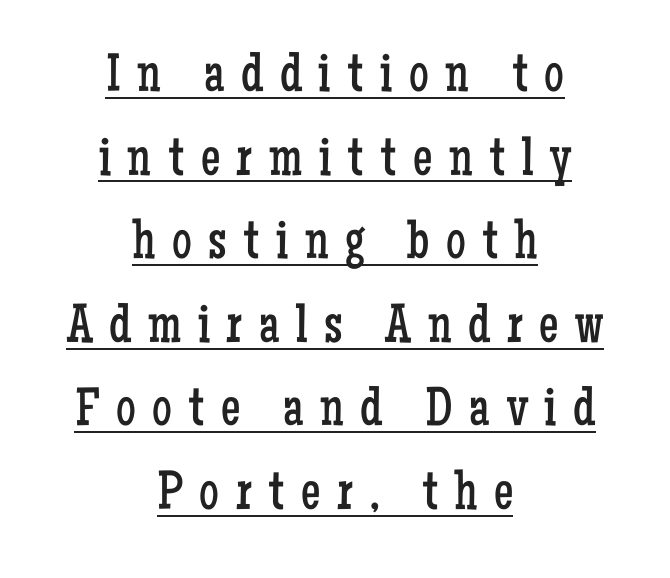
The passage is arranged like a title page — every line centered. Each letter keeps its own natural width here, so spacing adapts to shape. This is roman type, the default non-slanted kind. To sum up the face: it has serifs. These characters rest on top of a visible drawn line.
